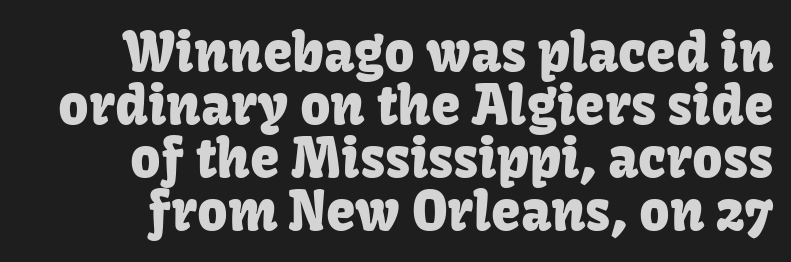
{"serif": "no", "italic": "no", "width": "normal", "stroke_contrast": "low", "x_height": "medium", "monospaced": "no", "underline": "no", "line_spacing": "tight", "line_spacing_ratio": 1.0, "letter_spacing": "normal", "letter_spacing_em": 0.0, "glyph_px": 53}
